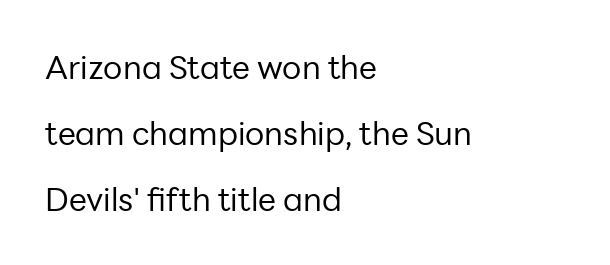
The image shows 32 px regular-weight sans-serif type, upright; set left-aligned, loose line spacing (2.06x), normal letter spacing, not underlined; low stroke contrast and a medium x-height.
